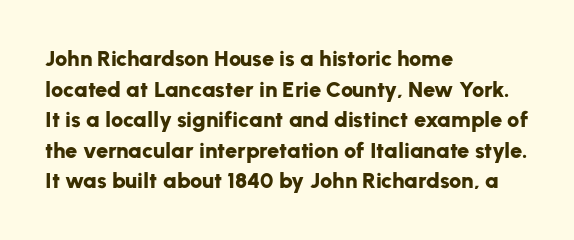
If you drew a line through each stem, it would be perfectly vertical. A normal amount of white space separates one row of letters from the next. Unmarked baselines from the first word to the last. Pretty heavy lettering here — definitely bold. The paragraph has a hard left edge and a soft right edge. These lines keep a tight, regular rhythm from letter to letter.
